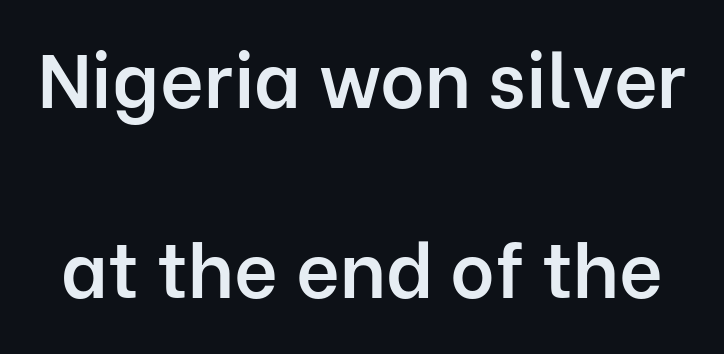
Summary of vertical rhythm: relaxed, with wide interline spacing. Is there any slant? The stems are plumb. The rendering shows plain stroke endings on the letterforms — a sans-serif design. Every letter is mildly thick-stroked: semibold rather than bold.
